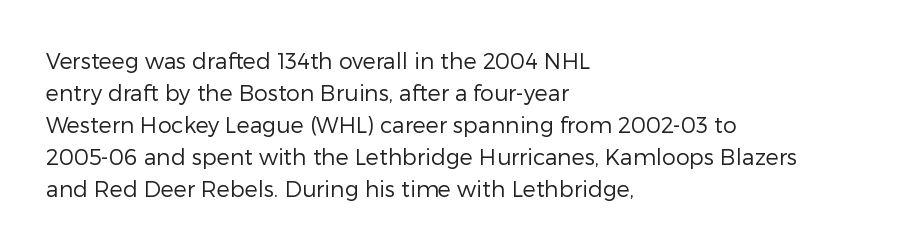
Weight: in the light-to-regular range. These lines keep a tight, regular rhythm from letter to letter. Any mark beneath the type? The region is blank. Left-aligned paragraph, ragged on the right. If you drew a line through each stem, it would be perfectly vertical. Honestly, the row spacing looks completely unremarkable.
